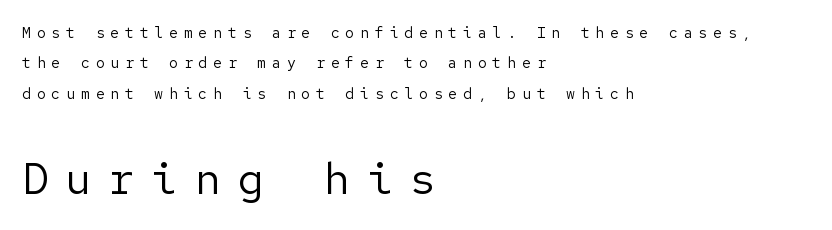
Q: Is the text bold? A: No.
Q: Is the text italic (slanted)? A: No, it is upright.
Q: Is the typeface a serif or a sans-serif typeface? A: Sans-serif.
Q: Is the text underlined? A: No.
Q: How is the paragraph aligned? A: Left-aligned.
Q: Is the spacing between letters normal or unusually wide? A: Unusually wide.
Q: Is the spacing between lines tight, normal or loose? A: Loose.
Q: Which block of text is set in a larger size, the first (top) or the second (bottom)? A: The second (bottom) one.
Q: Width (condensed, normal, or wide)? A: Normal.
Q: Stroke contrast? A: Low.
Q: x-height? A: Medium.
